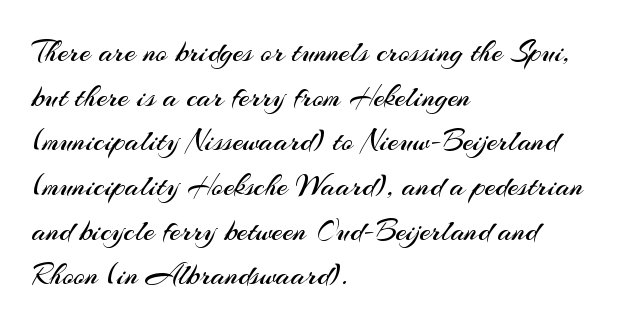
{"serif": "no", "bold": "no", "weight": "regular", "width": "normal", "stroke_contrast": "medium", "x_height": "small", "monospaced": "no", "underline": "no", "align": "left", "line_spacing": "normal", "line_spacing_ratio": 1.44, "letter_spacing": "normal", "letter_spacing_em": 0.0, "glyph_px": 31}
